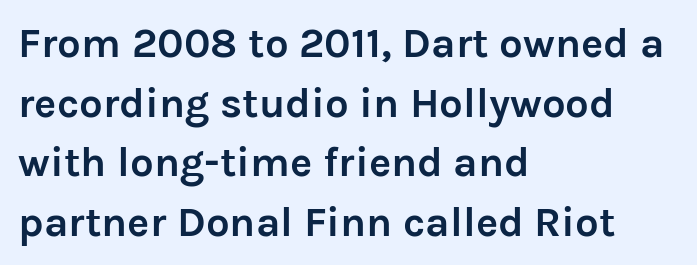
{"serif": "no", "italic": "no", "bold": "yes", "weight": "semibold", "width": "normal", "stroke_contrast": "low", "x_height": "medium", "monospaced": "no", "underline": "no", "align": "left", "line_spacing": "normal", "line_spacing_ratio": 1.42, "letter_spacing": "normal", "letter_spacing_em": 0.0, "glyph_px": 42}
